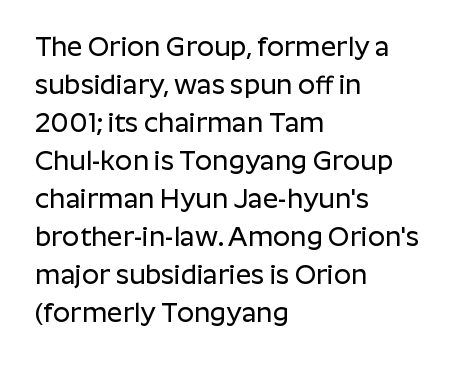
Q: Is the text italic (slanted)? A: No, it is upright.
Q: Is the text underlined? A: No.
Q: How is the paragraph aligned? A: Left-aligned.
Q: Is the spacing between letters normal or unusually wide? A: Normal.
Q: Is the spacing between lines tight, normal or loose? A: Normal.
